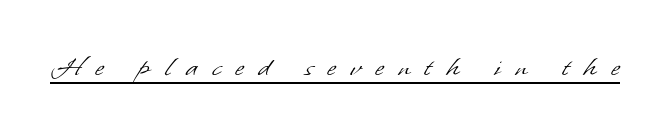
{"serif": "no", "bold": "no", "weight": "light", "width": "normal", "stroke_contrast": "low", "x_height": "small", "monospaced": "no", "underline": "yes", "letter_spacing": "wide", "letter_spacing_em": 0.48, "glyph_px": 31}
